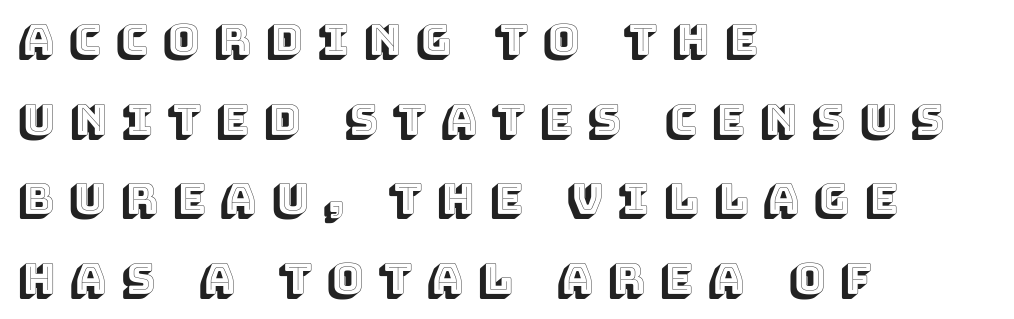
{"italic": "no", "width": "normal", "x_height": "large", "monospaced": "no", "underline": "no", "align": "left", "line_spacing_ratio": 1.85, "letter_spacing": "wide", "letter_spacing_em": 0.36, "glyph_px": 43}
